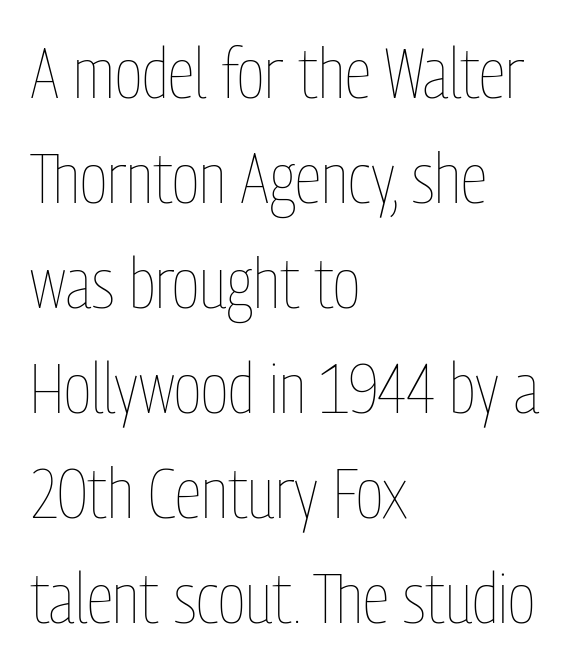
Q: Is the text bold? A: No.
Q: Is the text italic (slanted)? A: No, it is upright.
Q: Is the text underlined? A: No.
Q: How is the paragraph aligned? A: Left-aligned.
Q: Is the spacing between letters normal or unusually wide? A: Normal.
Q: Is the spacing between lines tight, normal or loose? A: Normal.
Q: Width (condensed, normal, or wide)? A: Condensed.
Q: Stroke contrast? A: Low.
Q: x-height? A: Medium.
Q: Monospaced? A: No.
